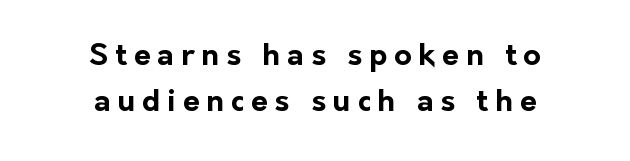
{"serif": "no", "italic": "no", "bold": "yes", "weight": "bold", "width": "normal", "stroke_contrast": "low", "x_height": "medium", "monospaced": "no", "underline": "no", "align": "center", "line_spacing": "normal", "line_spacing_ratio": 1.53, "letter_spacing": "wide", "letter_spacing_em": 0.23, "glyph_px": 30}
